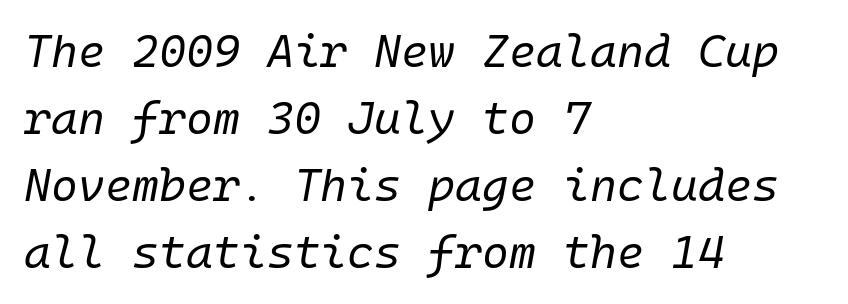
Q: Is the text bold? A: No.
Q: Is the text italic (slanted)? A: Yes, it leans right by about 10 degrees.
Q: Is the text underlined? A: No.
Q: How is the paragraph aligned? A: Left-aligned.
Q: Is the spacing between letters normal or unusually wide? A: Normal.
Q: Is the spacing between lines tight, normal or loose? A: Normal.
Q: Width (condensed, normal, or wide)? A: Normal.
Q: Stroke contrast? A: Low.
Q: x-height? A: Medium.
